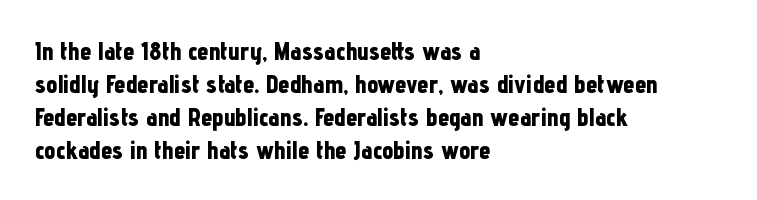
Q: Is the text bold? A: Yes.
Q: Is the text italic (slanted)? A: No, it is upright.
Q: Is the text underlined? A: No.
Q: How is the paragraph aligned? A: Left-aligned.
Q: Is the spacing between letters normal or unusually wide? A: Normal.
Q: Is the spacing between lines tight, normal or loose? A: Normal.
